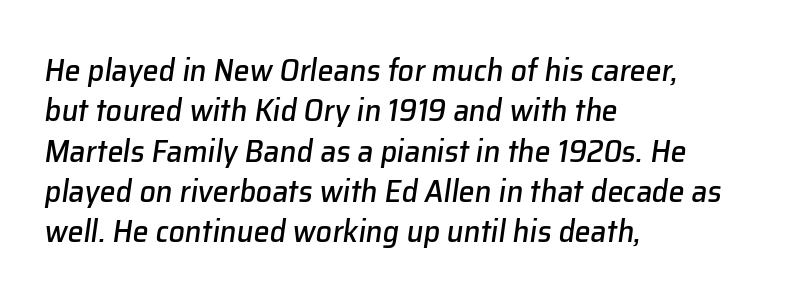
The image shows 32 px text type, italic (leaning right); set left-aligned, normal line spacing (1.26x), normal letter spacing, not underlined; low stroke contrast and a medium x-height.
